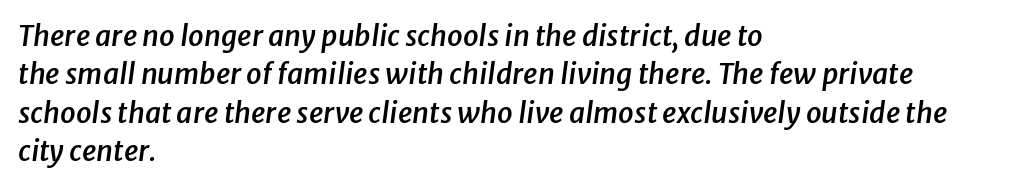
{"italic": "yes", "lean": "right", "slant_degrees": 8, "bold": "semi", "weight": "semibold", "width": "normal", "stroke_contrast": "low", "x_height": "medium", "monospaced": "no", "underline": "no", "align": "left", "line_spacing": "normal", "line_spacing_ratio": 1.37, "letter_spacing": "normal", "letter_spacing_em": 0.0, "glyph_px": 28}
